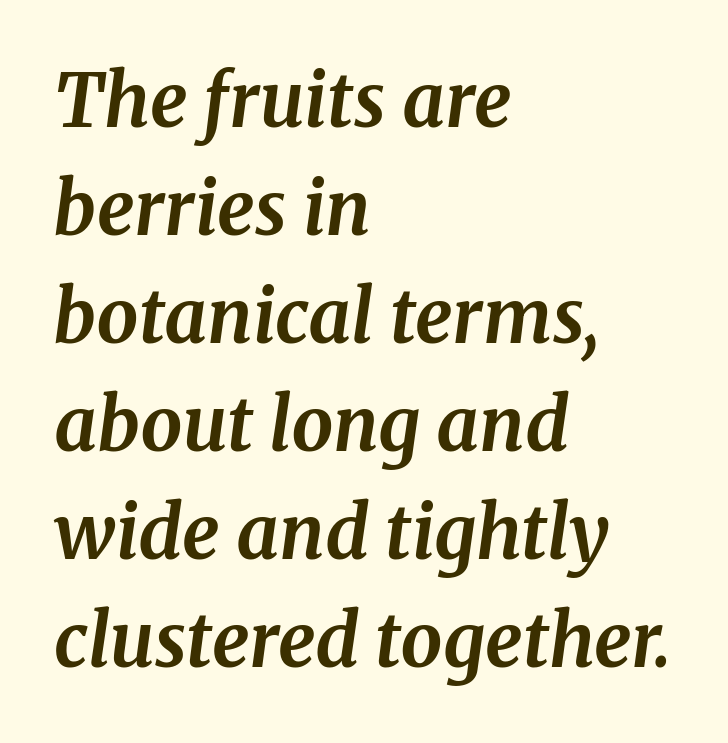
Q: Is the text bold? A: Yes.
Q: Is the text italic (slanted)? A: Yes, it leans right by about 8 degrees.
Q: Is the typeface a serif or a sans-serif typeface? A: Serif.
Q: Is the text underlined? A: No.
Q: How is the paragraph aligned? A: Left-aligned.
Q: Is the spacing between letters normal or unusually wide? A: Normal.
Q: Is the spacing between lines tight, normal or loose? A: Normal.
Q: Width (condensed, normal, or wide)? A: Normal.
Q: Stroke contrast? A: Medium.
Q: x-height? A: Medium.
Q: Monospaced? A: No.
